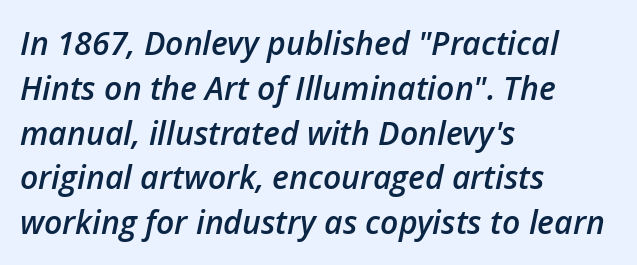
{"italic": "yes", "lean": "right", "slant_degrees": 12, "bold": "semi", "weight": "semibold", "width": "normal", "stroke_contrast": "low", "x_height": "medium", "monospaced": "no", "underline": "no", "align": "left", "line_spacing": "normal", "line_spacing_ratio": 1.4, "letter_spacing": "normal", "letter_spacing_em": 0.0, "glyph_px": 32}
